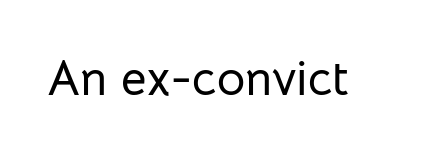
Glyph-to-glyph distance matches everyday printed text. A sans-serif font was chosen for this passage. Unmarked baselines from the first word to the last. The typography opts for an upright posture over an oblique one.
